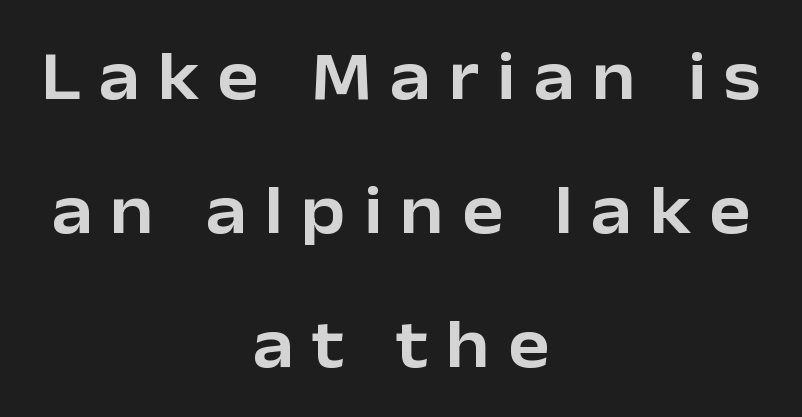
Q: Is the text italic (slanted)? A: No, it is upright.
Q: Is the typeface a serif or a sans-serif typeface? A: Sans-serif.
Q: Is the text underlined? A: No.
Q: How is the paragraph aligned? A: Centered.
Q: Is the spacing between letters normal or unusually wide? A: Unusually wide.
Q: Is the spacing between lines tight, normal or loose? A: Loose.
Q: Width (condensed, normal, or wide)? A: Normal.
Q: Stroke contrast? A: Low.
Q: x-height? A: Medium.
Q: Monospaced? A: No.
